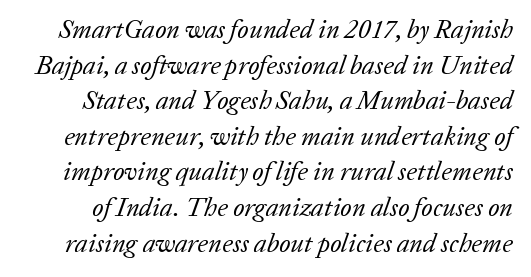
Q: Is the text bold? A: No.
Q: Is the text italic (slanted)? A: Yes, it leans right by about 20 degrees.
Q: Is the text underlined? A: No.
Q: Is the spacing between letters normal or unusually wide? A: Normal.
Q: Is the spacing between lines tight, normal or loose? A: Normal.
